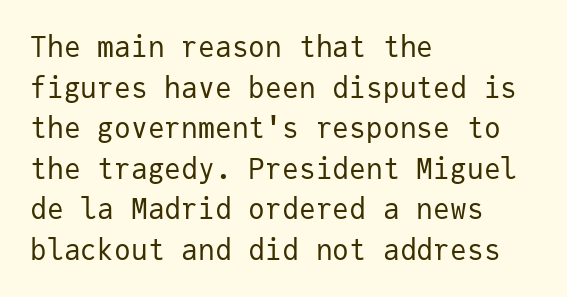
Q: Is the text bold? A: No.
Q: Is the text italic (slanted)? A: No, it is upright.
Q: Is the typeface a serif or a sans-serif typeface? A: Sans-serif.
Q: Is the text underlined? A: No.
Q: How is the paragraph aligned? A: Left-aligned.
Q: Is the spacing between letters normal or unusually wide? A: Normal.
Q: Is the spacing between lines tight, normal or loose? A: Normal.
Q: Width (condensed, normal, or wide)? A: Normal.
Q: Stroke contrast? A: Low.
Q: x-height? A: Medium.
Q: Monospaced? A: Yes.
